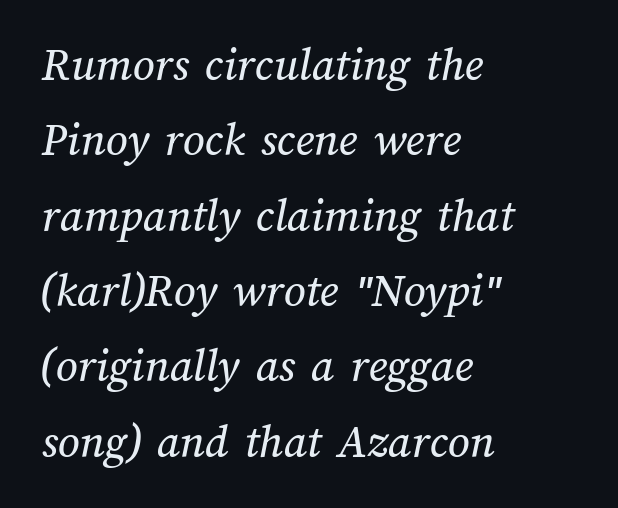
The image shows 48 px text type; set left-aligned, normal line spacing (1.57x), normal letter spacing, not underlined; medium stroke contrast and a medium x-height.
